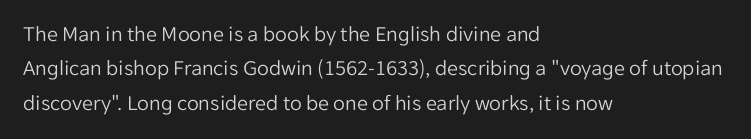
Q: Is the text bold? A: No.
Q: Is the text italic (slanted)? A: No, it is upright.
Q: Is the text underlined? A: No.
Q: How is the paragraph aligned? A: Left-aligned.
Q: Is the spacing between letters normal or unusually wide? A: Normal.
Q: Is the spacing between lines tight, normal or loose? A: Normal.
